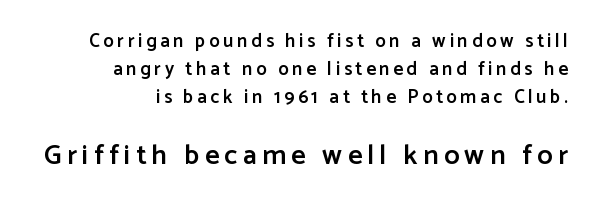
Q: Is the text bold? A: Semi-bold.
Q: Is the text italic (slanted)? A: No, it is upright.
Q: Is the typeface a serif or a sans-serif typeface? A: Sans-serif.
Q: Is the text underlined? A: No.
Q: How is the paragraph aligned? A: Right-aligned.
Q: Is the spacing between lines tight, normal or loose? A: Normal.
Q: Which block of text is set in a larger size, the first (top) or the second (bottom)? A: The second (bottom) one.
Q: Width (condensed, normal, or wide)? A: Normal.
Q: Stroke contrast? A: Low.
Q: x-height? A: Medium.
Q: Monospaced? A: No.
